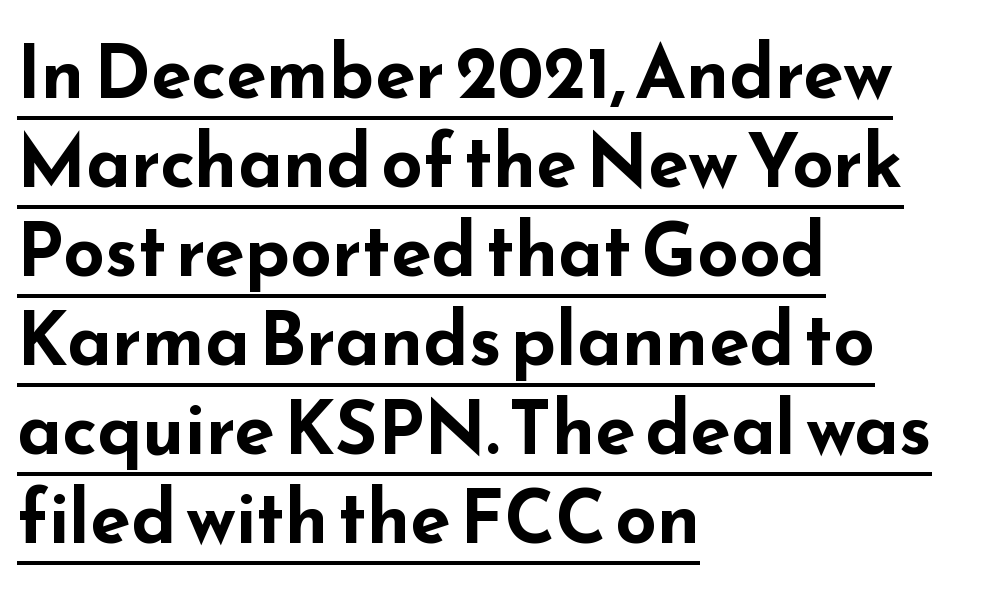
Notice how the passage keeps a crisp vertical edge on the left only. The face used here has the dense, thick strokes of a bold. The face used here is proportionally spaced, like ordinary book or web type. Nobody touched the tracking dial on this one. A roman cut, with each character standing at attention. Every word sits above its own underline.
